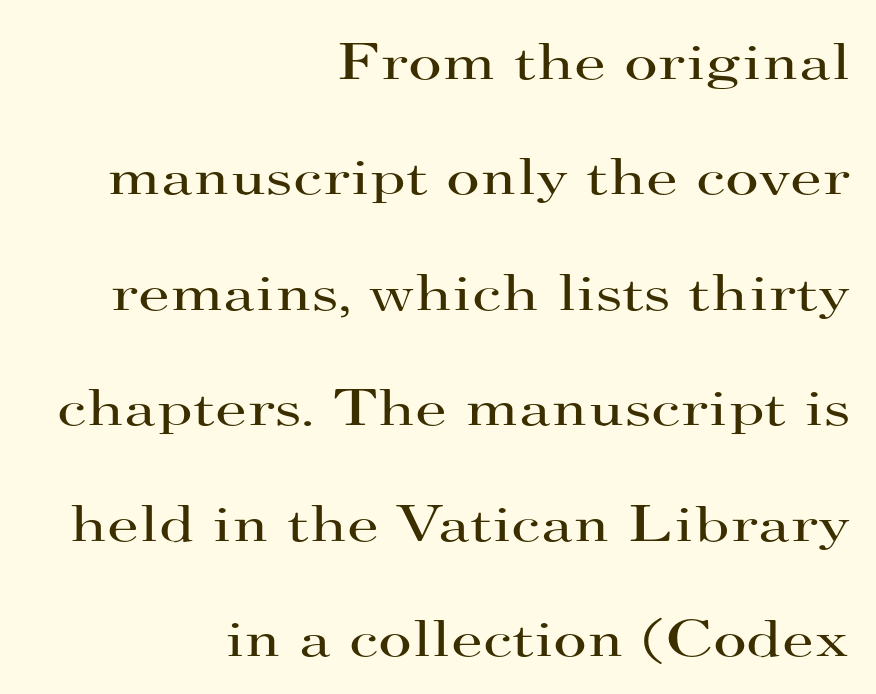
Does the lettering tilt? It doesn't — this is upright. Vertical stems look standard width or narrower in stroke. The letters sit at their default tracking, neither squeezed nor spread. Descenders are the only things crossing below the line.
